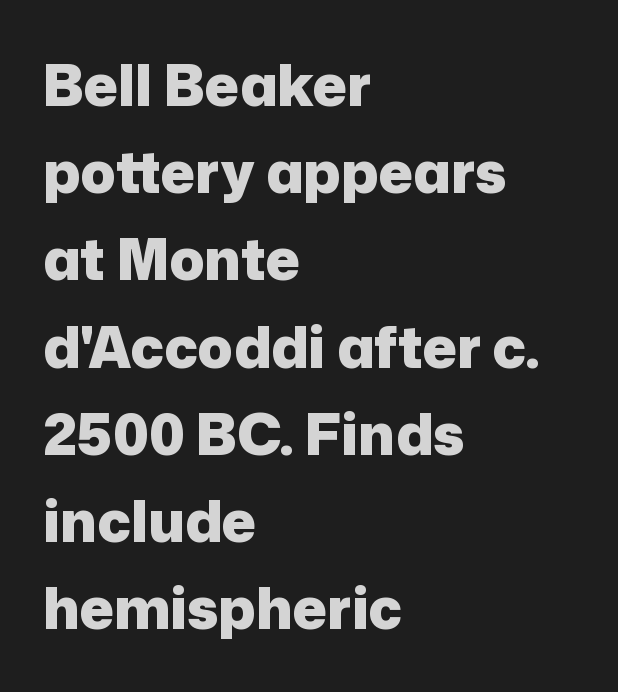
Q: Is the text bold? A: Yes.
Q: Is the text italic (slanted)? A: No, it is upright.
Q: Is the typeface a serif or a sans-serif typeface? A: Sans-serif.
Q: Is the text underlined? A: No.
Q: How is the paragraph aligned? A: Left-aligned.
Q: Is the spacing between letters normal or unusually wide? A: Normal.
Q: Is the spacing between lines tight, normal or loose? A: Normal.
Q: Width (condensed, normal, or wide)? A: Normal.
Q: Stroke contrast? A: Low.
Q: x-height? A: Medium.
Q: Monospaced? A: No.
